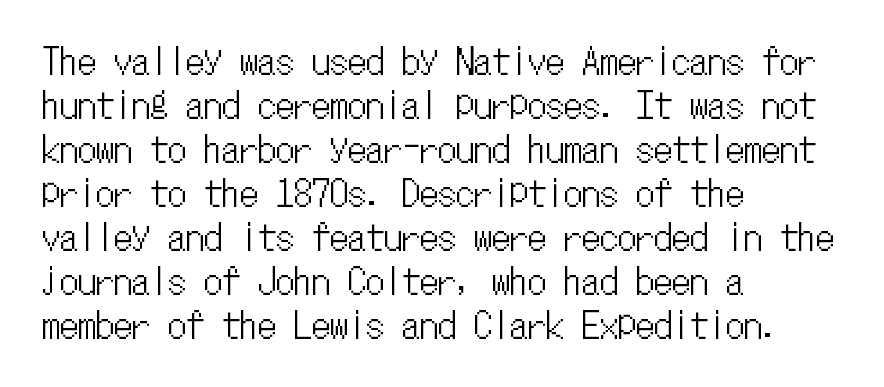
The image shows 36 px condensed type, upright, monospaced; set left-aligned, line spacing 1.22x, normal letter spacing, not underlined; low stroke contrast and a medium x-height.
